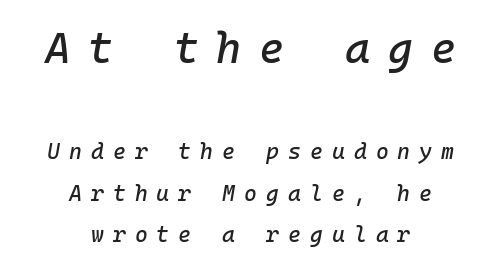
Q: Is the text italic (slanted)? A: Yes, it leans right by about 10 degrees.
Q: Is the text underlined? A: No.
Q: How is the paragraph aligned? A: Centered.
Q: Is the spacing between letters normal or unusually wide? A: Unusually wide.
Q: Which block of text is set in a larger size, the first (top) or the second (bottom)? A: The first (top) one.
Q: Width (condensed, normal, or wide)? A: Normal.
Q: Stroke contrast? A: Low.
Q: x-height? A: Medium.
Q: Monospaced? A: Yes.
